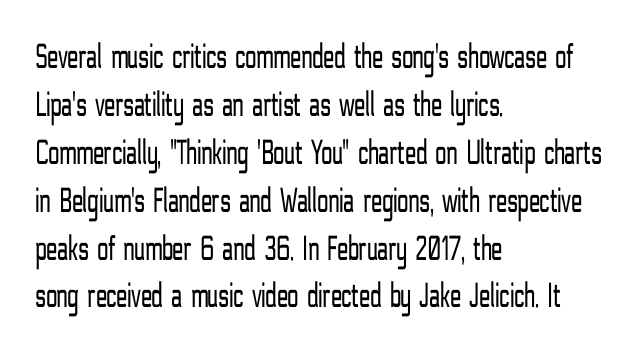
{"serif": "no", "italic": "no", "bold": "no", "weight": "light", "width": "condensed", "stroke_contrast": "low", "x_height": "medium", "monospaced": "no", "underline": "no", "align": "left", "line_spacing": "normal", "line_spacing_ratio": 1.33, "letter_spacing": "normal", "letter_spacing_em": 0.0, "glyph_px": 36}
